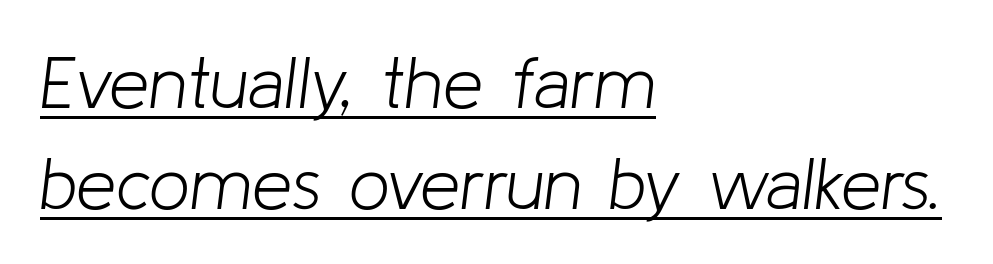
{"italic": "yes", "lean": "right", "slant_degrees": 8, "bold": "no", "weight": "light", "width": "normal", "stroke_contrast": "low", "x_height": "medium", "monospaced": "no", "underline": "yes", "align": "left", "line_spacing": "normal", "line_spacing_ratio": 1.4, "letter_spacing": "normal", "letter_spacing_em": 0.0, "glyph_px": 72}
